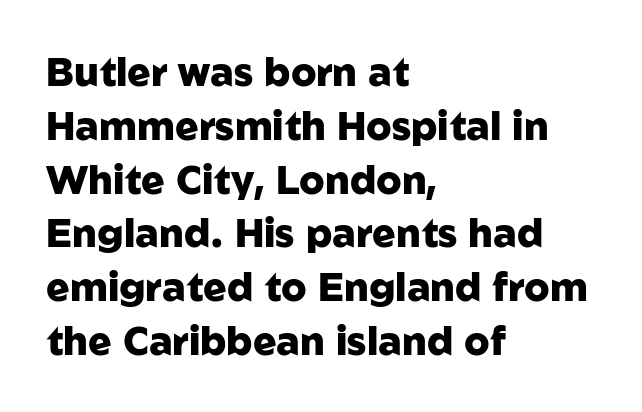
The type sits square on the baseline with zero lean. The specimen omits any rule beneath the text block's lines. The line texture is even and compact thanks to regular tracking. Short and long lines alike share a common starting point at left. A typesetter would call this proportional, since set widths differ per character.
